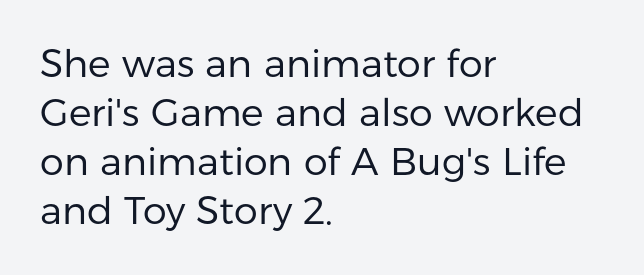
{"serif": "no", "italic": "no", "bold": "no", "weight": "regular", "width": "normal", "stroke_contrast": "low", "x_height": "medium", "monospaced": "no", "underline": "no", "align": "left", "line_spacing": "normal", "line_spacing_ratio": 1.29, "letter_spacing": "normal", "letter_spacing_em": 0.0, "glyph_px": 38}
